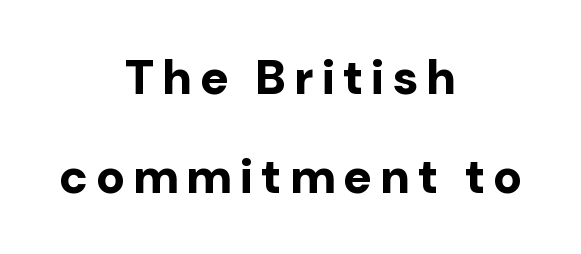
The image shows 48 px bold sans-serif type, upright; set centered, loose line spacing (2.06x), not underlined; low stroke contrast and a medium x-height.
